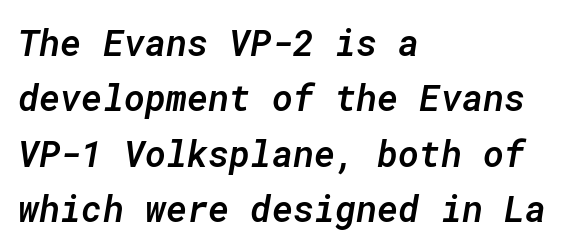
There's an unmistakable incline to the writing here. The sample has been set in demibold, a notch under bold. Any mark beneath the type? The region is blank. Spacing verdict: monospaced, one width for all characters. This block has exactly the height ordinary leading produces.
